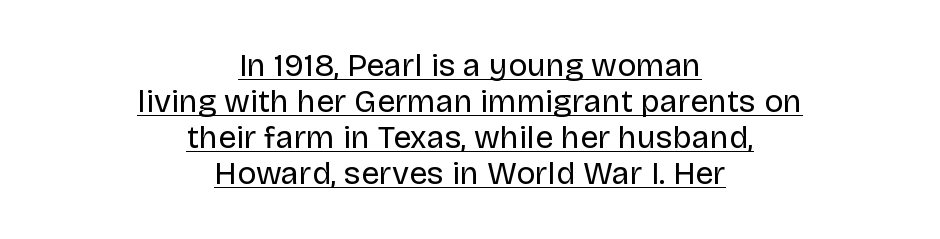
Q: Is the text bold? A: No.
Q: Is the text italic (slanted)? A: No, it is upright.
Q: Is the typeface a serif or a sans-serif typeface? A: Sans-serif.
Q: Is the text underlined? A: Yes.
Q: How is the paragraph aligned? A: Centered.
Q: Is the spacing between letters normal or unusually wide? A: Normal.
Q: Is the spacing between lines tight, normal or loose? A: Tight.
Q: Width (condensed, normal, or wide)? A: Normal.
Q: Stroke contrast? A: Low.
Q: x-height? A: Large.
Q: Monospaced? A: No.
